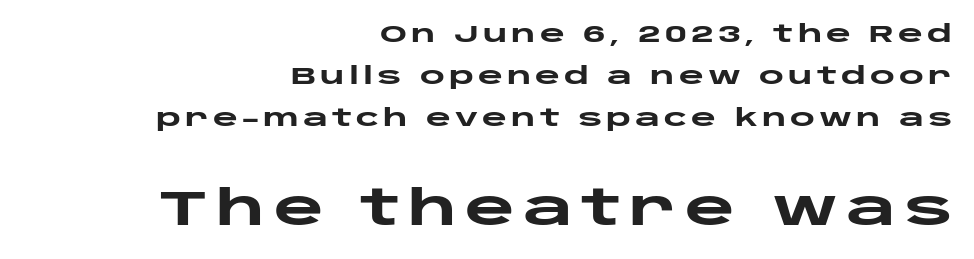
The image shows 48 px heavy, wide sans-serif type, upright; set right-aligned, line spacing 1.74x, not underlined; the second (bottom) block is 2.0x larger; low stroke contrast and a large x-height.
